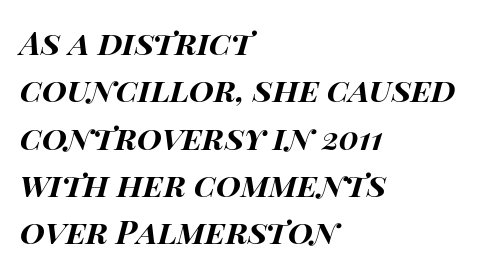
{"italic": "yes", "lean": "right", "slant_degrees": 15, "bold": "yes", "weight": "bold", "width": "wide", "stroke_contrast": "high", "x_height": "large", "monospaced": "no", "underline": "no", "align": "left", "line_spacing": "normal", "line_spacing_ratio": 1.48, "letter_spacing": "normal", "letter_spacing_em": 0.0, "glyph_px": 32}
